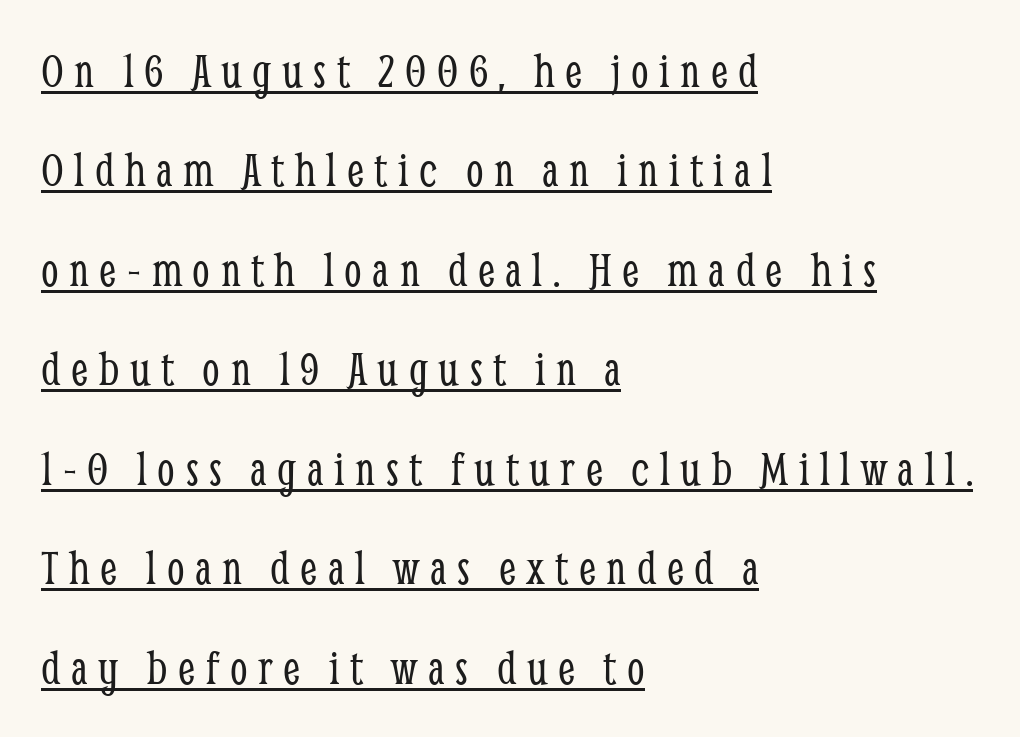
Q: Is the text bold? A: No.
Q: Is the text italic (slanted)? A: No, it is upright.
Q: Is the typeface a serif or a sans-serif typeface? A: Serif.
Q: Is the text underlined? A: Yes.
Q: How is the paragraph aligned? A: Left-aligned.
Q: Is the spacing between letters normal or unusually wide? A: Unusually wide.
Q: Is the spacing between lines tight, normal or loose? A: Loose.
Q: Width (condensed, normal, or wide)? A: Condensed.
Q: Stroke contrast? A: Low.
Q: x-height? A: Medium.
Q: Monospaced? A: No.
